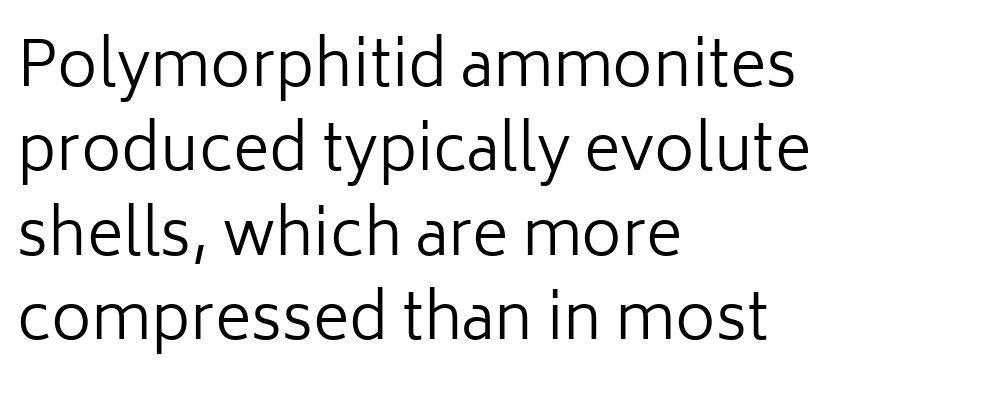
Q: Is the text bold? A: No.
Q: Is the text italic (slanted)? A: No, it is upright.
Q: Is the typeface a serif or a sans-serif typeface? A: Sans-serif.
Q: Is the text underlined? A: No.
Q: How is the paragraph aligned? A: Left-aligned.
Q: Is the spacing between letters normal or unusually wide? A: Normal.
Q: Is the spacing between lines tight, normal or loose? A: Normal.
Q: Width (condensed, normal, or wide)? A: Normal.
Q: Stroke contrast? A: Low.
Q: x-height? A: Medium.
Q: Monospaced? A: No.
